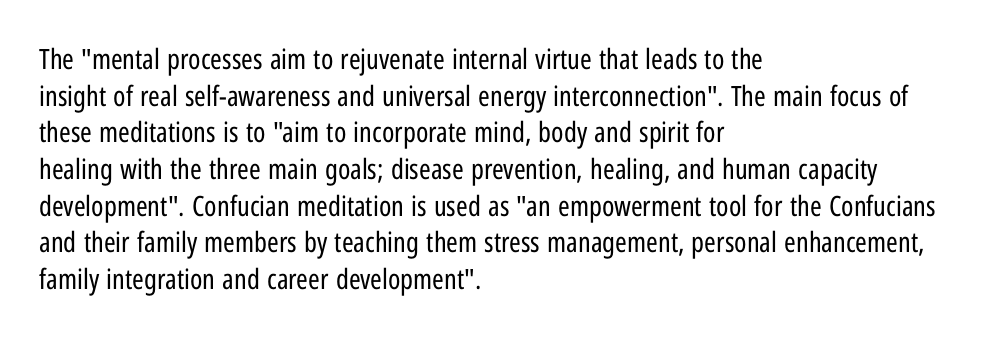
All the whitespace from short lines collects on the right. You can tell from the bare stems that sans-serif type was used. Do the characters align in a grid? No, the font is proportional. Nothing heavy about these letters — not bold at all. Descenders hang freely into open space. In terms of leading, this rendering sits right in the middle.
